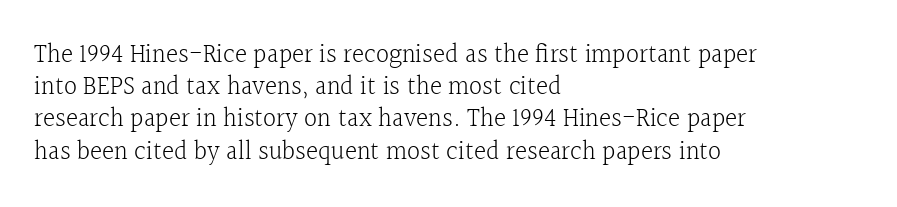
Q: Is the text bold? A: No.
Q: Is the text italic (slanted)? A: No, it is upright.
Q: Is the text underlined? A: No.
Q: How is the paragraph aligned? A: Left-aligned.
Q: Is the spacing between letters normal or unusually wide? A: Normal.
